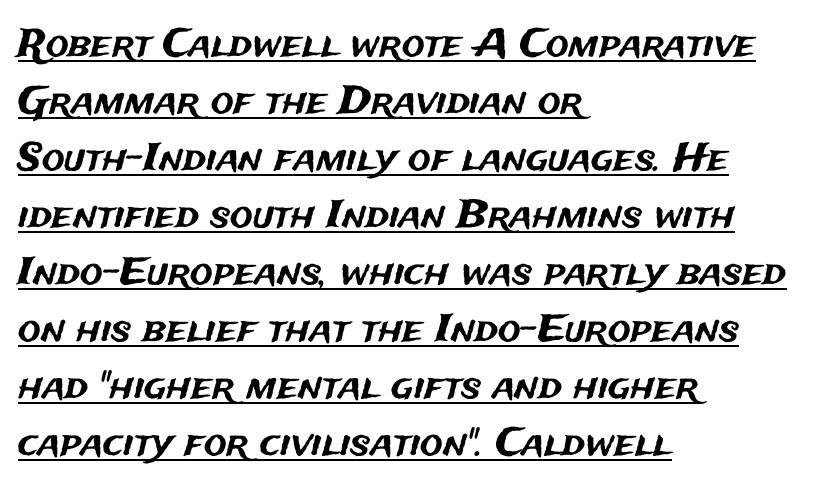
{"serif": "no", "width": "normal", "stroke_contrast": "medium", "x_height": "medium", "monospaced": "no", "underline": "yes", "align": "left", "line_spacing": "normal", "line_spacing_ratio": 1.5, "letter_spacing": "normal", "letter_spacing_em": 0.0, "glyph_px": 38}
